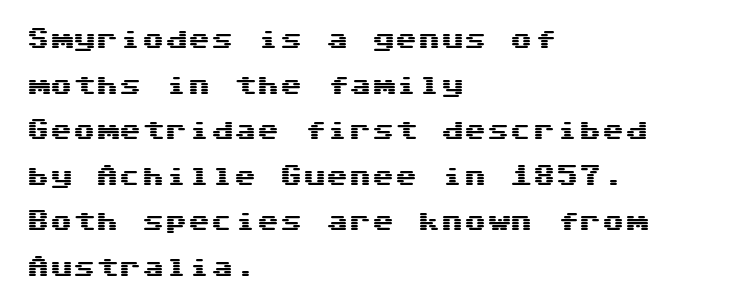
Compared with typical body copy, the letter spacing here is the same. The foot of each line stays bare and open. Notice the wide empty band between every row — that's loose leading. This sample uses an upright cut, with every glyph sitting square on the baseline.
